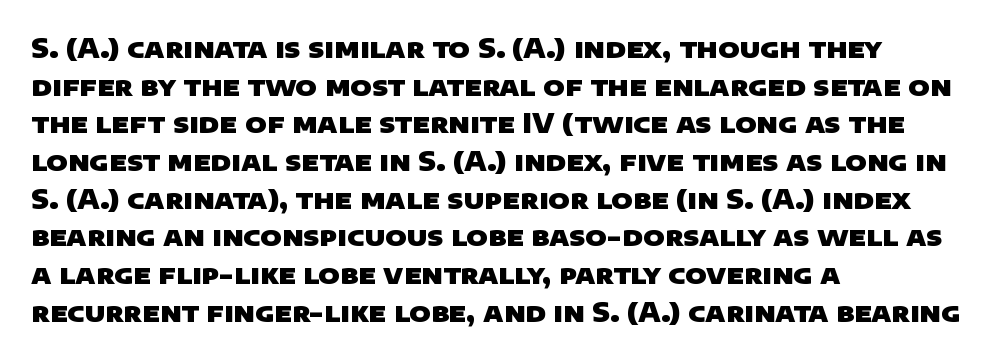
Q: Is the text bold? A: Yes.
Q: Is the text underlined? A: No.
Q: How is the paragraph aligned? A: Left-aligned.
Q: Is the spacing between letters normal or unusually wide? A: Normal.
Q: Is the spacing between lines tight, normal or loose? A: Normal.
